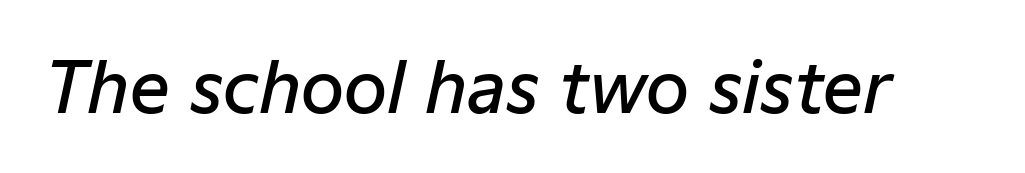
{"italic": "yes", "lean": "right", "slant_degrees": 12, "bold": "semi", "weight": "semibold", "width": "normal", "stroke_contrast": "low", "x_height": "medium", "monospaced": "no", "underline": "no", "letter_spacing": "normal", "letter_spacing_em": 0.0, "glyph_px": 70}
